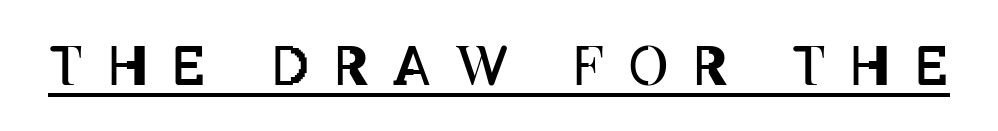
{"italic": "no", "bold": "no", "weight": "regular", "width": "condensed", "stroke_contrast": "low", "x_height": "large", "monospaced": "no", "underline": "yes", "letter_spacing": "wide", "letter_spacing_em": 0.47, "glyph_px": 54}
